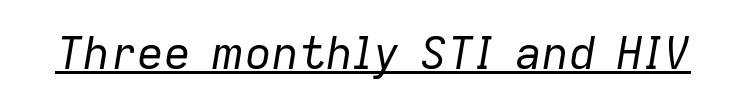
The passage shown is typed in a proportional face where columns would drift. Has an underline been added? It has. The typeface has the unassuming heft of standard copy or less. Nothing unusual about the tracking: characters are spaced as the font intends. Characters are canted at an angle relative to the baseline's perpendicular.
